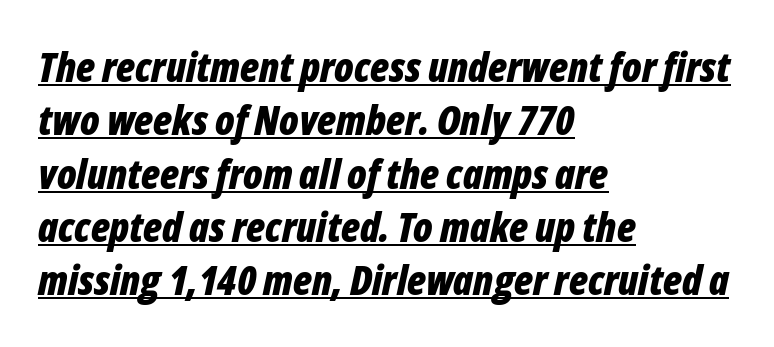
Q: Is the text bold? A: Yes.
Q: Is the text italic (slanted)? A: Yes, it leans right by about 12 degrees.
Q: Is the text underlined? A: Yes.
Q: How is the paragraph aligned? A: Left-aligned.
Q: Is the spacing between letters normal or unusually wide? A: Normal.
Q: Is the spacing between lines tight, normal or loose? A: Normal.
Q: Width (condensed, normal, or wide)? A: Condensed.
Q: Stroke contrast? A: Low.
Q: x-height? A: Medium.
Q: Monospaced? A: No.
